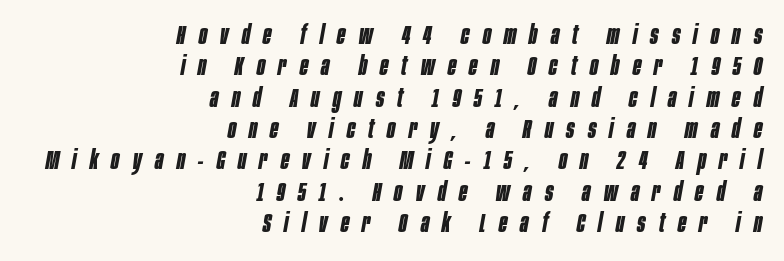
{"italic": "yes", "lean": "right", "slant_degrees": 10, "bold": "yes", "underline": "no", "align": "right", "line_spacing_ratio": 1.16, "letter_spacing": "wide", "letter_spacing_em": 0.49, "glyph_px": 27}
